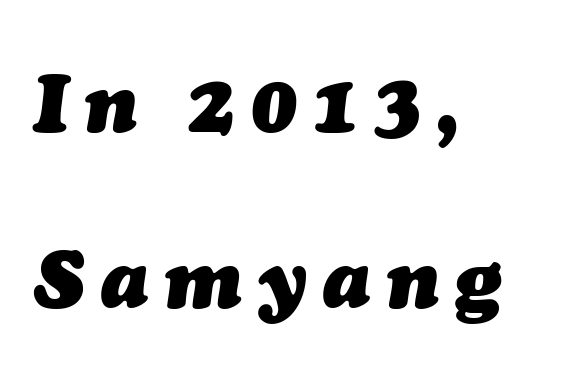
Q: Is the text bold? A: Yes.
Q: Is the text italic (slanted)? A: Yes, it leans right by about 7 degrees.
Q: Is the text underlined? A: No.
Q: How is the paragraph aligned? A: Left-aligned.
Q: Is the spacing between letters normal or unusually wide? A: Unusually wide.
Q: Is the spacing between lines tight, normal or loose? A: Loose.
Q: Width (condensed, normal, or wide)? A: Normal.
Q: Stroke contrast? A: Medium.
Q: x-height? A: Medium.
Q: Monospaced? A: No.
